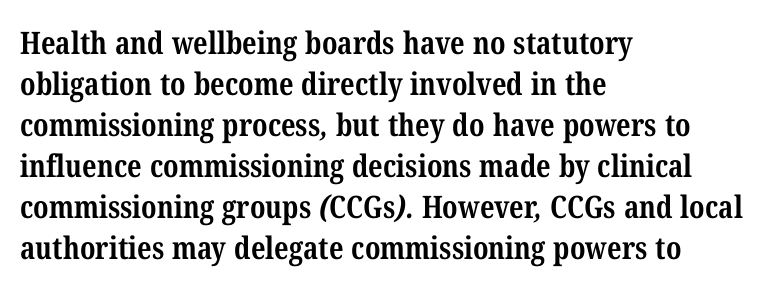
{"serif": "yes", "bold": "yes", "weight": "bold", "width": "condensed", "stroke_contrast": "medium", "x_height": "medium", "monospaced": "no", "underline": "no", "align": "left", "line_spacing": "normal", "line_spacing_ratio": 1.32, "letter_spacing": "normal", "letter_spacing_em": 0.0, "glyph_px": 31}
